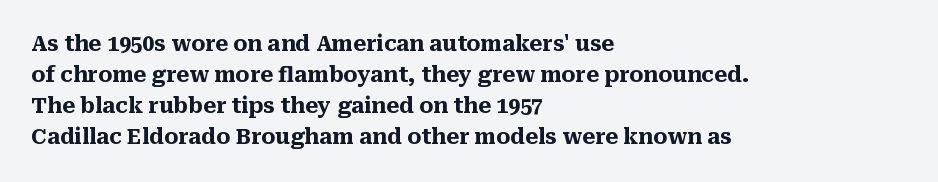
Q: Is the text bold? A: Yes.
Q: Is the text italic (slanted)? A: No, it is upright.
Q: Is the text underlined? A: No.
Q: How is the paragraph aligned? A: Left-aligned.
Q: Is the spacing between letters normal or unusually wide? A: Normal.
Q: Is the spacing between lines tight, normal or loose? A: Normal.
